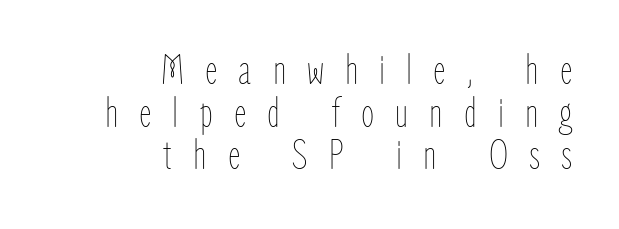
The image shows 43 px thin, condensed type, upright; set right-aligned, tight line spacing (0.99x), unusually wide letter spacing (+0.49 em), not underlined; low stroke contrast and a medium x-height.
